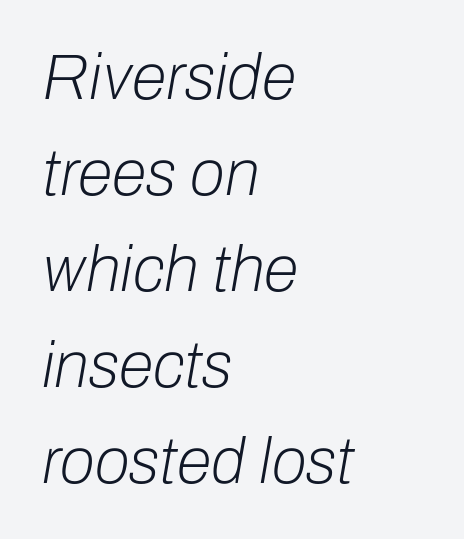
{"italic": "yes", "lean": "right", "slant_degrees": 10, "bold": "no", "weight": "light", "width": "normal", "stroke_contrast": "low", "x_height": "medium", "monospaced": "no", "underline": "no", "align": "left", "line_spacing": "normal", "line_spacing_ratio": 1.5, "letter_spacing": "normal", "letter_spacing_em": 0.0, "glyph_px": 64}
